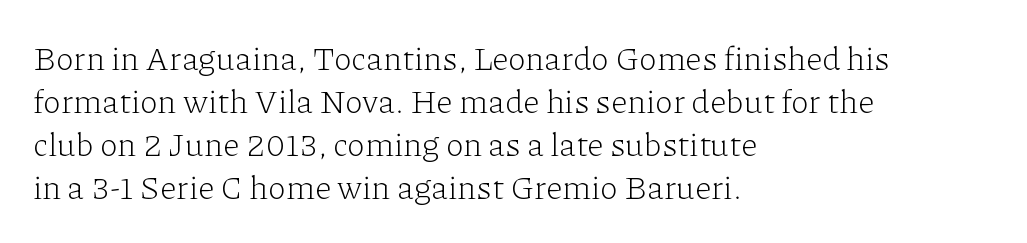
{"serif": "yes", "italic": "no", "bold": "no", "weight": "light", "width": "normal", "stroke_contrast": "low", "x_height": "medium", "monospaced": "no", "underline": "no", "align": "left", "line_spacing": "normal", "line_spacing_ratio": 1.3, "letter_spacing": "normal", "letter_spacing_em": 0.0, "glyph_px": 33}
